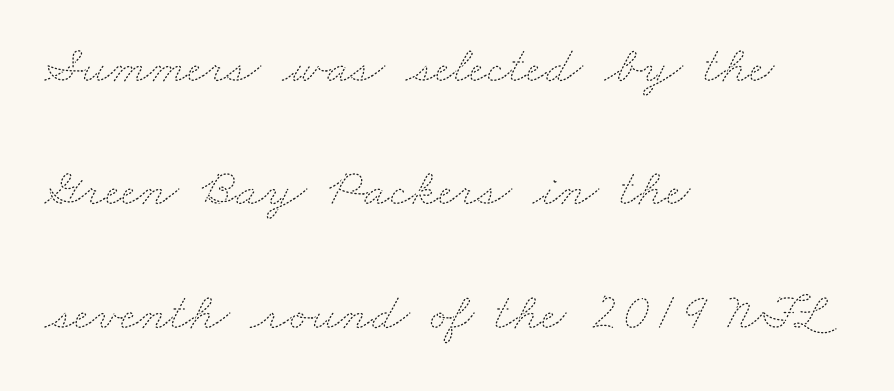
Summary of vertical rhythm: relaxed, with wide interline spacing. The text block is weighted toward the left margin, trailing off unevenly rightward. Think standard paragraph weight, or any step lighter than that. Nobody drew a line under any word here.
